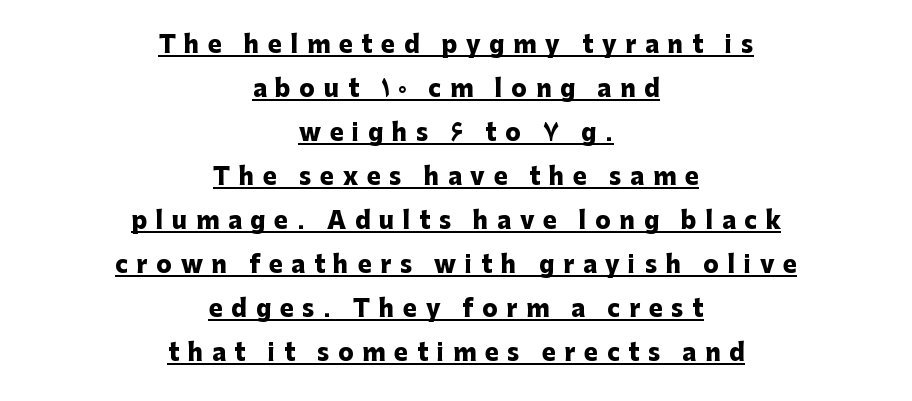
Q: Is the text bold? A: Yes.
Q: Is the text italic (slanted)? A: No, it is upright.
Q: Is the text underlined? A: Yes.
Q: How is the paragraph aligned? A: Centered.
Q: Is the spacing between letters normal or unusually wide? A: Unusually wide.
Q: Is the spacing between lines tight, normal or loose? A: Loose.
